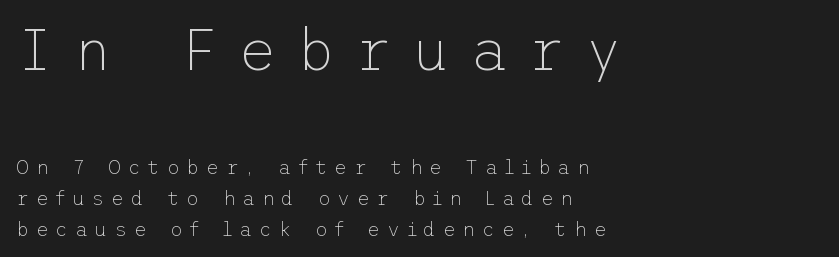
Q: Is the text bold? A: No.
Q: Is the text italic (slanted)? A: No, it is upright.
Q: Is the typeface a serif or a sans-serif typeface? A: Sans-serif.
Q: Is the text underlined? A: No.
Q: How is the paragraph aligned? A: Left-aligned.
Q: Is the spacing between letters normal or unusually wide? A: Unusually wide.
Q: Is the spacing between lines tight, normal or loose? A: Normal.
Q: Which block of text is set in a larger size, the first (top) or the second (bottom)? A: The first (top) one.
Q: Width (condensed, normal, or wide)? A: Normal.
Q: Stroke contrast? A: Low.
Q: x-height? A: Medium.
